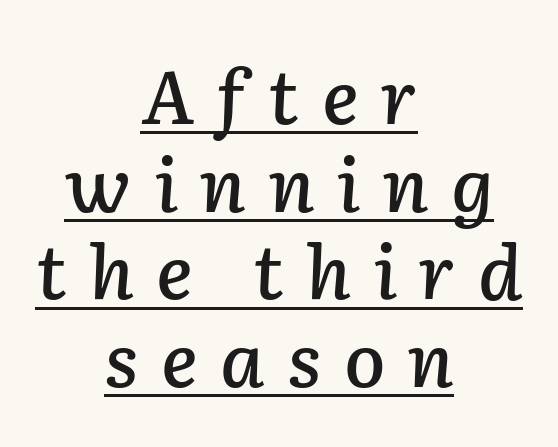
The letterforms stand isolated, each surrounded by extra space. This sample has the flowing, uneven cadence of proportional lettering. A baseline rule has been typeset under these characters. The typesetter chose a symmetrical, centered arrangement here.
